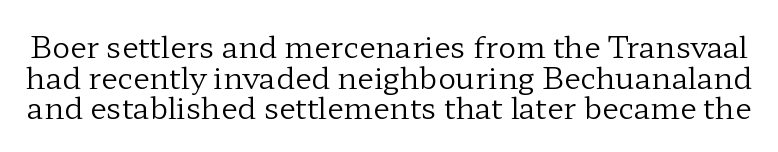
Q: Is the text bold? A: No.
Q: Is the text italic (slanted)? A: No, it is upright.
Q: Is the typeface a serif or a sans-serif typeface? A: Serif.
Q: Is the text underlined? A: No.
Q: Is the spacing between letters normal or unusually wide? A: Normal.
Q: Is the spacing between lines tight, normal or loose? A: Tight.
Q: Width (condensed, normal, or wide)? A: Wide.
Q: Stroke contrast? A: Low.
Q: x-height? A: Medium.
Q: Monospaced? A: No.
